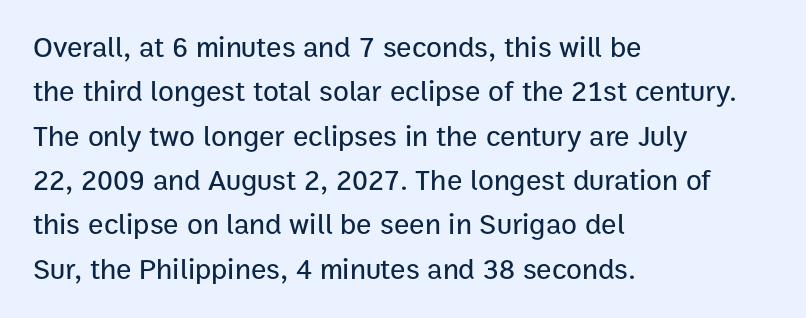
Q: Is the text italic (slanted)? A: No, it is upright.
Q: Is the typeface a serif or a sans-serif typeface? A: Sans-serif.
Q: Is the text underlined? A: No.
Q: How is the paragraph aligned? A: Left-aligned.
Q: Is the spacing between letters normal or unusually wide? A: Normal.
Q: Is the spacing between lines tight, normal or loose? A: Normal.
Q: Width (condensed, normal, or wide)? A: Normal.
Q: Stroke contrast? A: Low.
Q: x-height? A: Medium.
Q: Monospaced? A: No.
